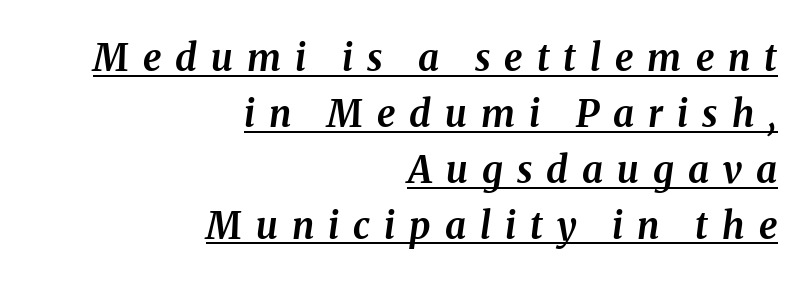
Q: Is the text bold? A: Yes.
Q: Is the text italic (slanted)? A: Yes, it leans right by about 8 degrees.
Q: Is the text underlined? A: Yes.
Q: How is the paragraph aligned? A: Right-aligned.
Q: Is the spacing between letters normal or unusually wide? A: Unusually wide.
Q: Is the spacing between lines tight, normal or loose? A: Normal.
Q: Width (condensed, normal, or wide)? A: Normal.
Q: Stroke contrast? A: Medium.
Q: x-height? A: Medium.
Q: Monospaced? A: No.
